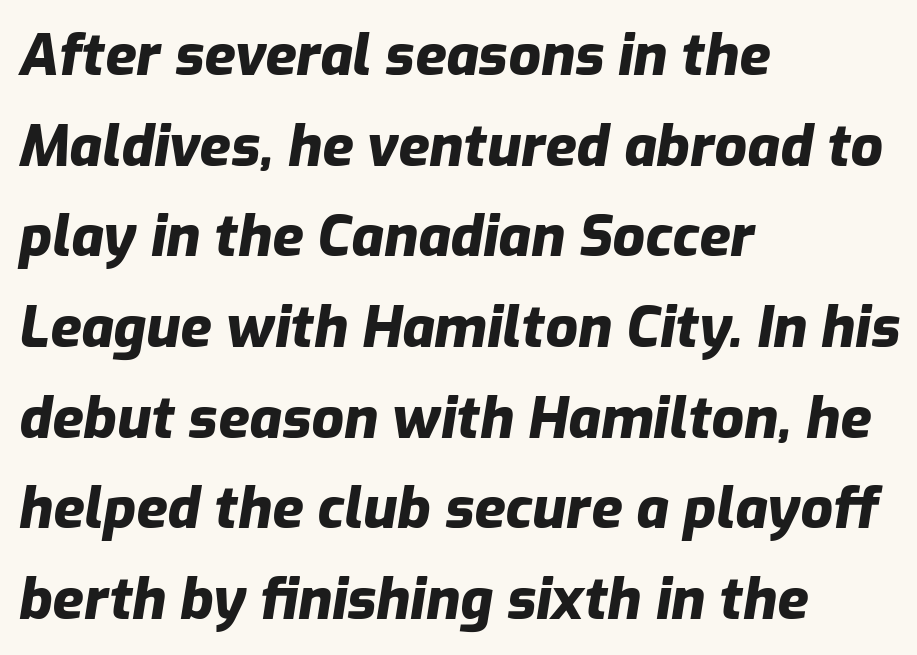
The image shows 57 px heavy type, italic (leaning right); set left-aligned, normal line spacing (1.59x), normal letter spacing, not underlined; low stroke contrast and a medium x-height.
